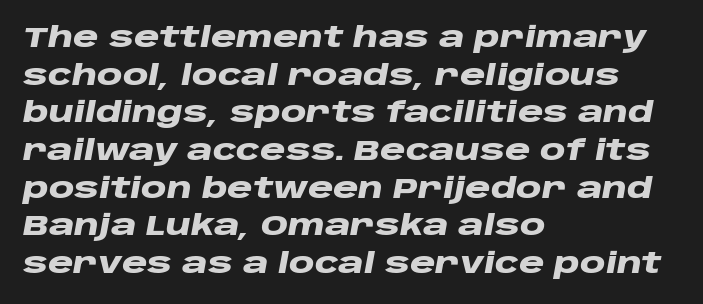
Q: Is the text bold? A: Yes.
Q: Is the text italic (slanted)? A: Yes, it leans right by about 10 degrees.
Q: Is the text underlined? A: No.
Q: How is the paragraph aligned? A: Left-aligned.
Q: Is the spacing between letters normal or unusually wide? A: Normal.
Q: Is the spacing between lines tight, normal or loose? A: Normal.
Q: Width (condensed, normal, or wide)? A: Wide.
Q: Stroke contrast? A: Low.
Q: x-height? A: Large.
Q: Monospaced? A: No.
